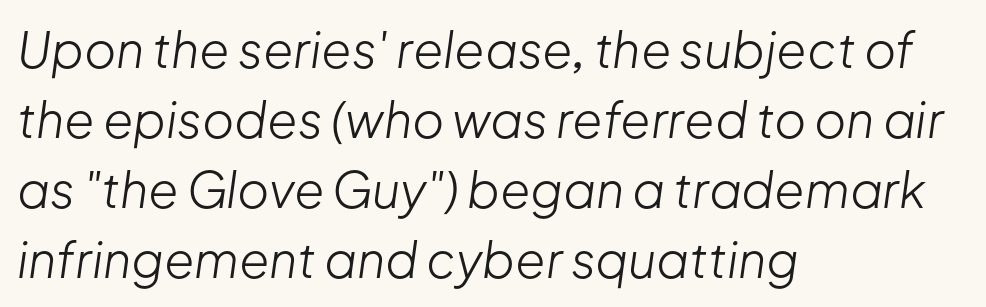
The image shows 49 px light type, italic (leaning right); set left-aligned, normal line spacing (1.43x), normal letter spacing, not underlined; low stroke contrast and a medium x-height.
